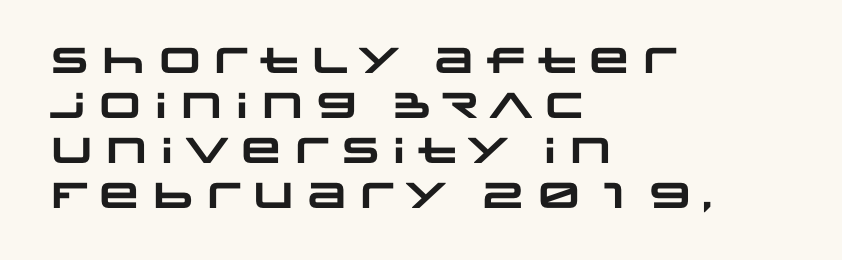
{"serif": "no", "bold": "yes", "weight": "heavy", "width": "wide", "stroke_contrast": "low", "x_height": "large", "monospaced": "no", "underline": "no", "align": "left", "line_spacing": "normal", "line_spacing_ratio": 1.25, "letter_spacing": "normal", "letter_spacing_em": 0.0, "glyph_px": 36}
